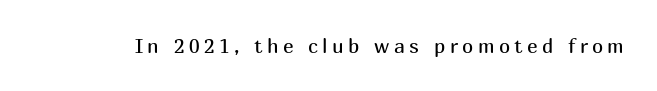
{"italic": "no", "bold": "no", "underline": "no", "letter_spacing": "wide", "letter_spacing_em": 0.22, "glyph_px": 20}
